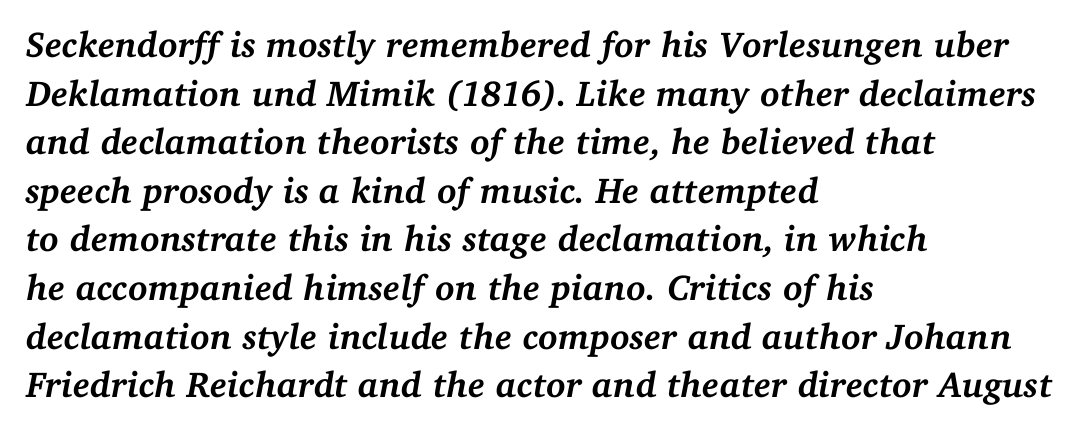
The ragged edge is on the right, which tells us the setting is flush left. Summary of weight: heavy, a full bold. A normal amount of white space separates one row of letters from the next. Here the designer chose a conventional face with non-uniform glyph widths. This rendering features lettering with no underline. Regarding serifs, this sample has them.
